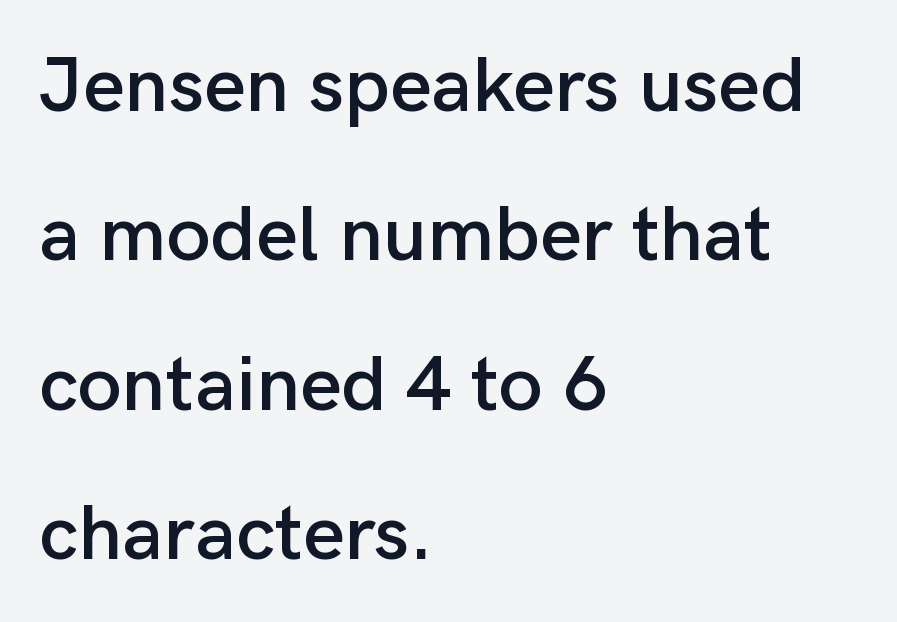
{"serif": "no", "italic": "no", "width": "normal", "stroke_contrast": "low", "x_height": "medium", "monospaced": "no", "underline": "no", "align": "left", "line_spacing_ratio": 1.89, "letter_spacing": "normal", "letter_spacing_em": 0.0, "glyph_px": 79}
